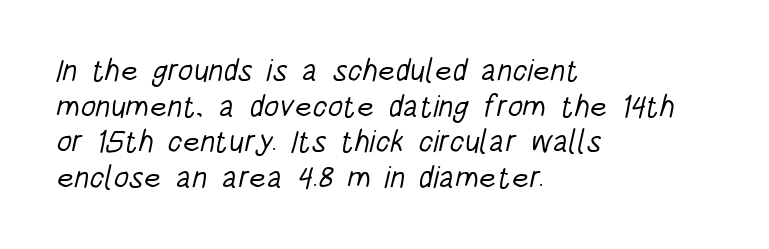
{"serif": "no", "bold": "no", "weight": "light", "width": "condensed", "stroke_contrast": "low", "x_height": "large", "monospaced": "no", "underline": "no", "align": "left", "line_spacing": "tight", "line_spacing_ratio": 1.15, "letter_spacing": "normal", "letter_spacing_em": 0.0, "glyph_px": 31}
